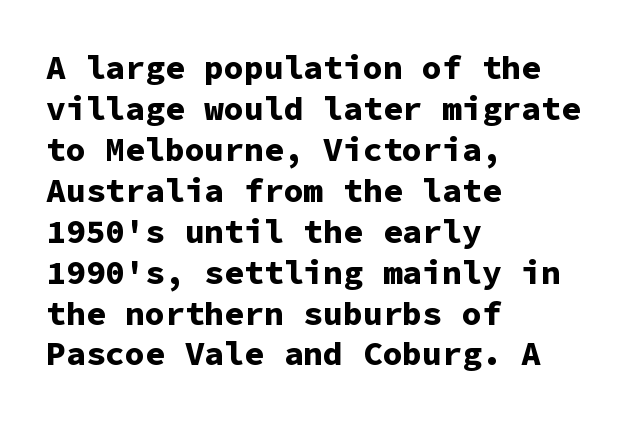
Q: Is the text bold? A: Yes.
Q: Is the text italic (slanted)? A: No, it is upright.
Q: Is the typeface a serif or a sans-serif typeface? A: Sans-serif.
Q: Is the text underlined? A: No.
Q: How is the paragraph aligned? A: Left-aligned.
Q: Is the spacing between letters normal or unusually wide? A: Normal.
Q: Width (condensed, normal, or wide)? A: Normal.
Q: Stroke contrast? A: Low.
Q: x-height? A: Medium.
Q: Monospaced? A: Yes.
